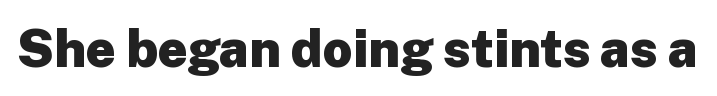
The image shows 52 px heavy sans-serif type, upright; set normal letter spacing, not underlined; low stroke contrast and a medium x-height.
